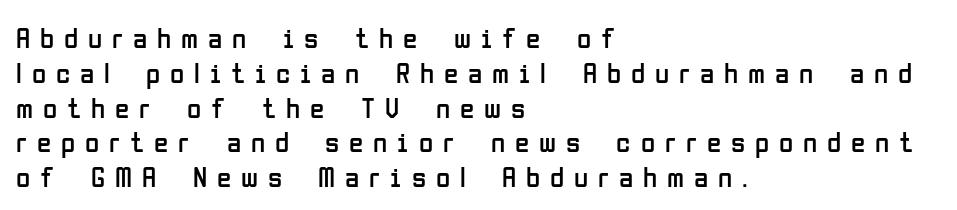
{"serif": "no", "italic": "no", "bold": "no", "weight": "regular", "width": "condensed", "stroke_contrast": "low", "x_height": "medium", "monospaced": "no", "underline": "no", "align": "left", "line_spacing_ratio": 1.2, "letter_spacing": "wide", "letter_spacing_em": 0.34, "glyph_px": 29}
